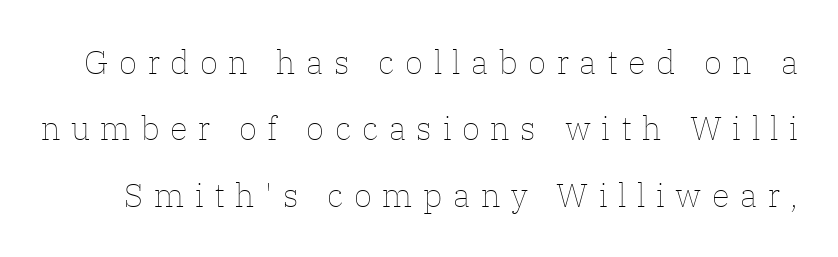
A typesetter would call this proportional, since set widths differ per character. Descender tails drop into unmarked territory. Counters stay open thanks to moderate or lighter strokes. Whoever set this chose breathing room over compactness in the vertical rhythm. This is roman type, the default non-slanted kind. Tracking here is generous; glyphs stand well apart from one another.
